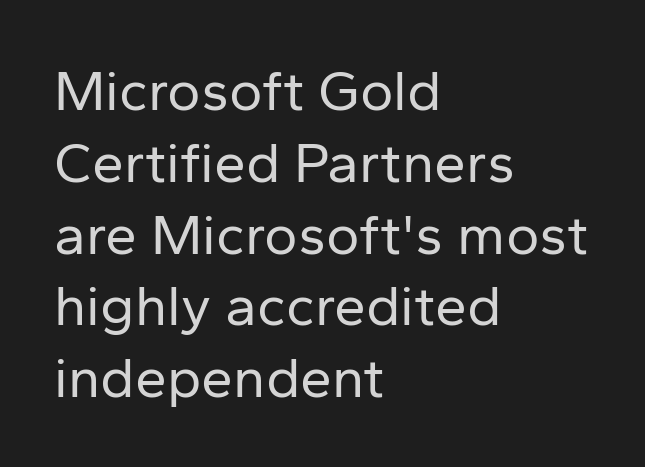
The characters display no serif detailing; their extremities are plain. Type without underlining. The passage shown is typed in a proportional face where columns would drift. Casual observation: everything's shoved over to the left. The line-height multiplier appears to be the usual default.
